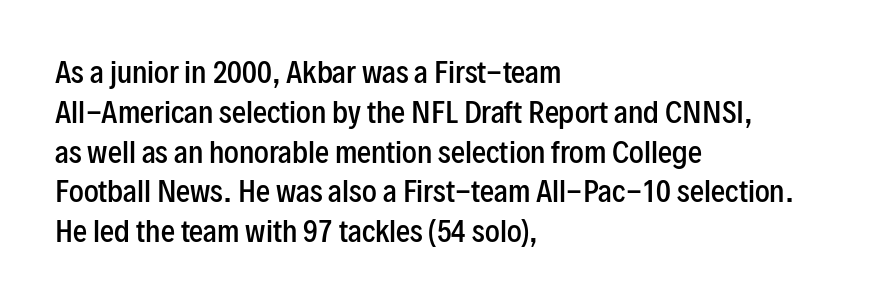
Descenders hang freely into open space. If you drew a ruler down the left edge, every line would touch it. Each new line begins a customary step beneath the previous one. Default kerning and tracking; the words read as compact shapes. What kind of face is this? One without serifs — a sans. Varying glyph widths throughout — classic text-font behaviour.
